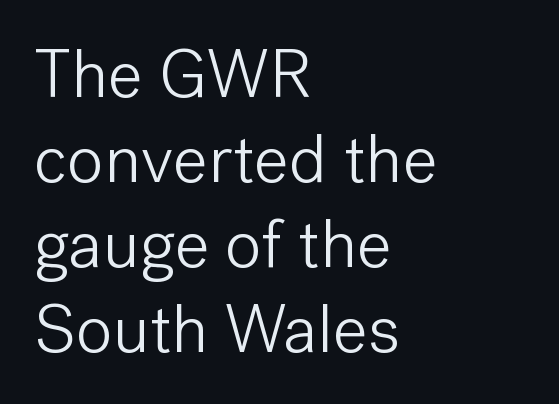
The image shows 69 px light sans-serif type, upright; set left-aligned, line spacing 1.23x, normal letter spacing, not underlined; low stroke contrast and a medium x-height.
